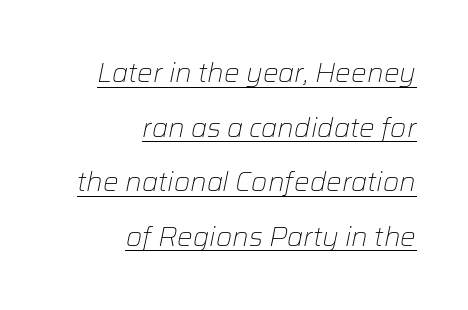
{"italic": "yes", "lean": "right", "slant_degrees": 12, "bold": "no", "underline": "yes", "align": "right", "line_spacing": "loose", "line_spacing_ratio": 2.1, "letter_spacing": "normal", "letter_spacing_em": 0.0, "glyph_px": 26}
